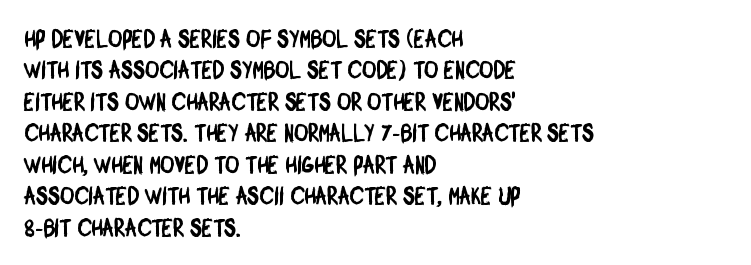
Observe the ordinary spacing: letters are neighbours, not strangers. The string is rendered with underlining switched off. Normally led — the rows are evenly, conventionally spaced. The rendering anchors every line to the left-hand side.
